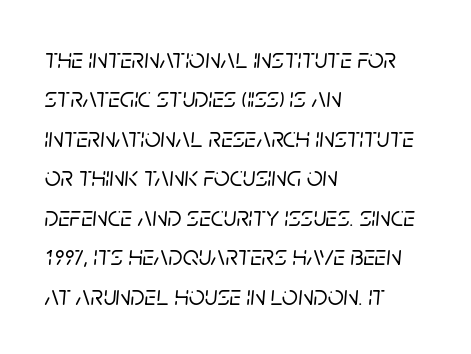
The image shows 28 px text type, italic (leaning right); set left-aligned, normal line spacing (1.41x), normal letter spacing, not underlined; low stroke contrast and a large x-height.
